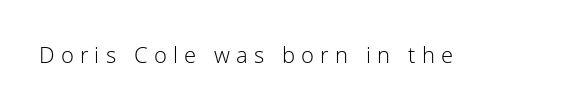
The image shows 22 px text type, upright; set unusually wide letter spacing (+0.28 em), not underlined.
